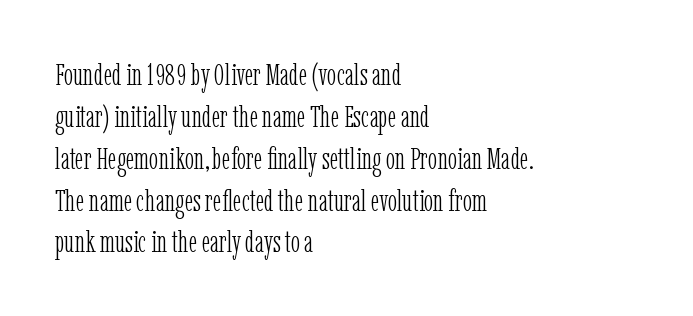
The image shows 31 px light, condensed serif type, upright; set left-aligned, normal line spacing (1.35x), normal letter spacing, not underlined; low stroke contrast and a medium x-height.
